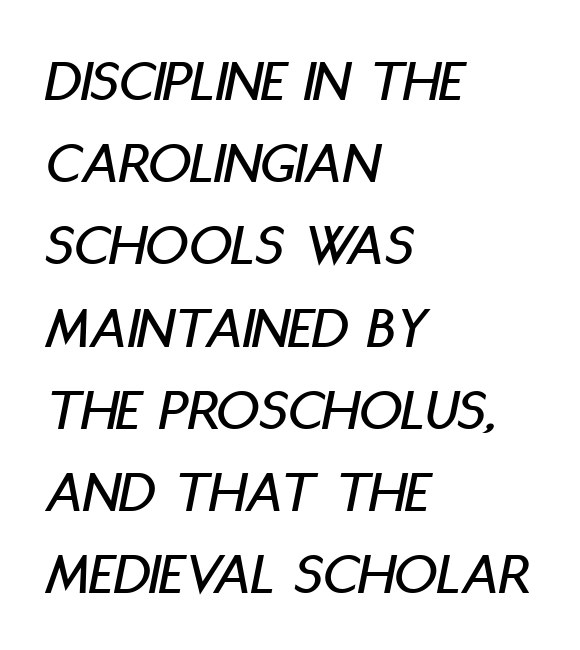
{"italic": "yes", "lean": "right", "slant_degrees": 11, "width": "condensed", "stroke_contrast": "low", "x_height": "large", "monospaced": "no", "underline": "no", "align": "left", "line_spacing": "normal", "line_spacing_ratio": 1.37, "letter_spacing": "normal", "letter_spacing_em": 0.0, "glyph_px": 60}
